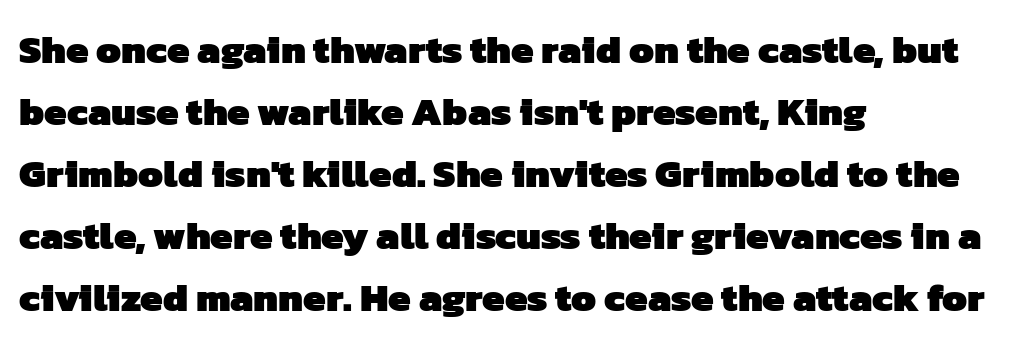
Q: Is the text bold? A: Yes.
Q: Is the typeface a serif or a sans-serif typeface? A: Sans-serif.
Q: Is the text underlined? A: No.
Q: How is the paragraph aligned? A: Left-aligned.
Q: Is the spacing between letters normal or unusually wide? A: Normal.
Q: Is the spacing between lines tight, normal or loose? A: Normal.
Q: Width (condensed, normal, or wide)? A: Normal.
Q: Stroke contrast? A: Low.
Q: x-height? A: Medium.
Q: Monospaced? A: No.
